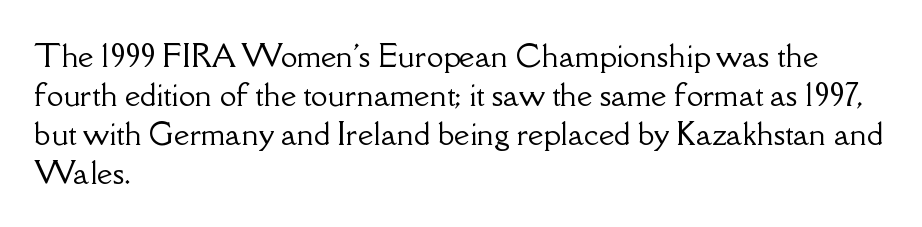
{"serif": "yes", "italic": "no", "width": "normal", "stroke_contrast": "low", "x_height": "small", "monospaced": "no", "underline": "no", "align": "left", "line_spacing": "normal", "line_spacing_ratio": 1.3, "letter_spacing": "normal", "letter_spacing_em": 0.0, "glyph_px": 30}
